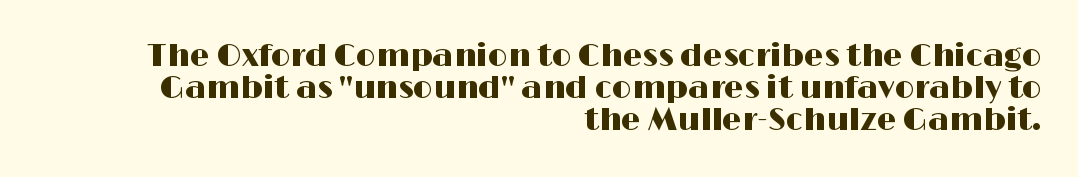
Each letter keeps its own natural width here, so spacing adapts to shape. I'd call this a sans setting — the letters go barefoot. Between one letter and the next there's only the usual sliver of space. Notice how the passage keeps a crisp vertical edge on the right only. When letters stand straight like this, we call the style roman or upright. Leading: reduced.
